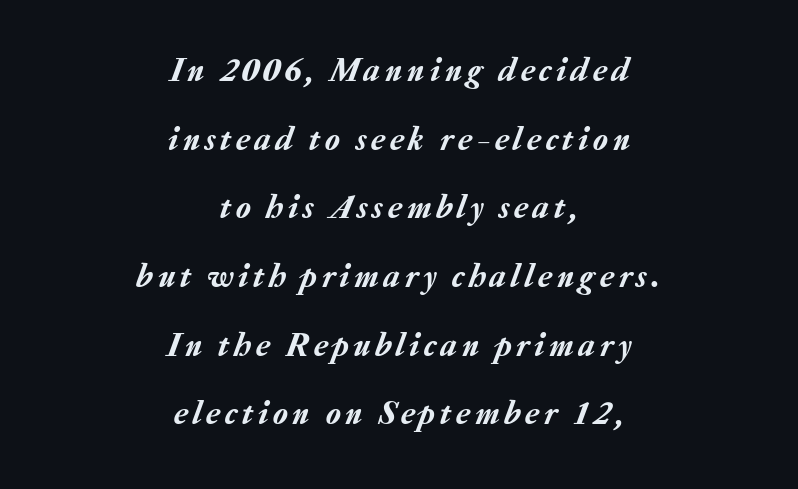
The image shows 34 px text type, italic (leaning right); set centered, loose line spacing (2.02x), not underlined; low stroke contrast and a medium x-height.
